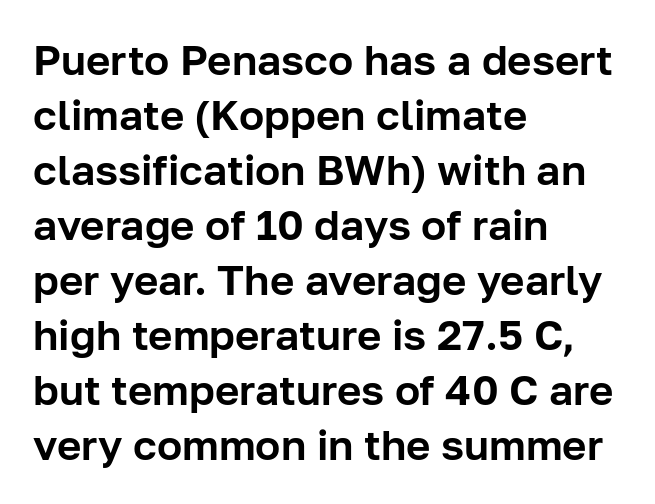
The image shows 42 px sans-serif type, upright; set left-aligned, normal line spacing (1.31x), normal letter spacing, not underlined; low stroke contrast and a medium x-height.
